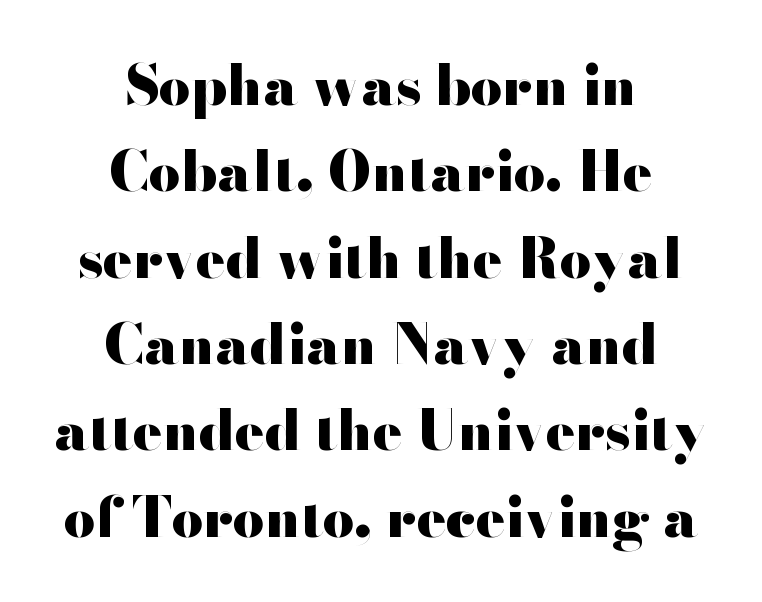
The image shows 55 px heavy, wide sans-serif type, upright; set centered, normal line spacing (1.57x), normal letter spacing, not underlined; high stroke contrast and a small x-height.
